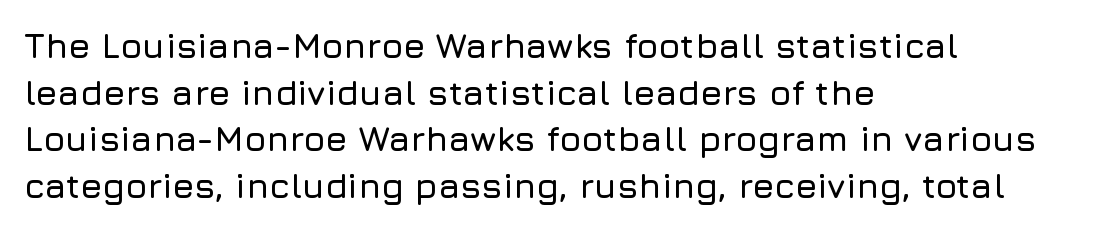
The image shows 35 px sans-serif type, upright; set left-aligned, normal line spacing (1.33x), normal letter spacing, not underlined; low stroke contrast and a medium x-height.
